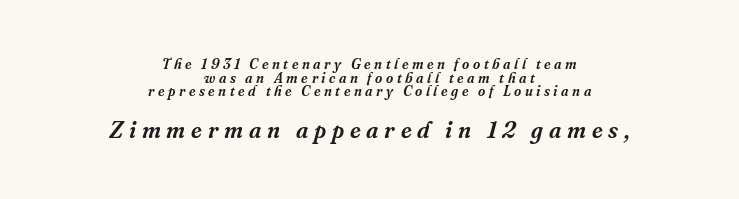
{"italic": "yes", "lean": "right", "slant_degrees": 16, "underline": "no", "align": "center", "line_spacing": "tight", "line_spacing_ratio": 0.98, "letter_spacing": "wide", "letter_spacing_em": 0.25, "larger_block": "second", "size_ratio": 1.64, "glyph_px": 23}
